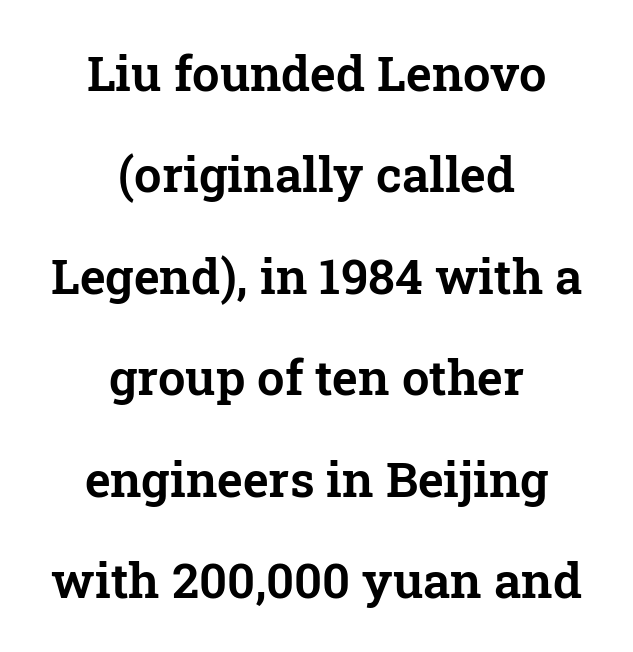
Q: Is the text italic (slanted)? A: No, it is upright.
Q: Is the typeface a serif or a sans-serif typeface? A: Serif.
Q: Is the text underlined? A: No.
Q: How is the paragraph aligned? A: Centered.
Q: Is the spacing between letters normal or unusually wide? A: Normal.
Q: Is the spacing between lines tight, normal or loose? A: Loose.
Q: Width (condensed, normal, or wide)? A: Normal.
Q: Stroke contrast? A: Low.
Q: x-height? A: Medium.
Q: Monospaced? A: No.
